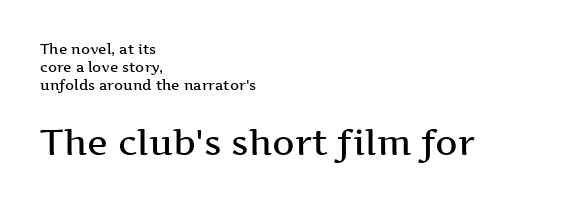
{"serif": "yes", "italic": "no", "bold": "semi", "weight": "semibold", "width": "wide", "stroke_contrast": "medium", "x_height": "medium", "monospaced": "no", "underline": "no", "align": "left", "line_spacing": "normal", "line_spacing_ratio": 1.27, "letter_spacing": "normal", "letter_spacing_em": 0.0, "larger_block": "second", "size_ratio": 2.5, "glyph_px": 35}
